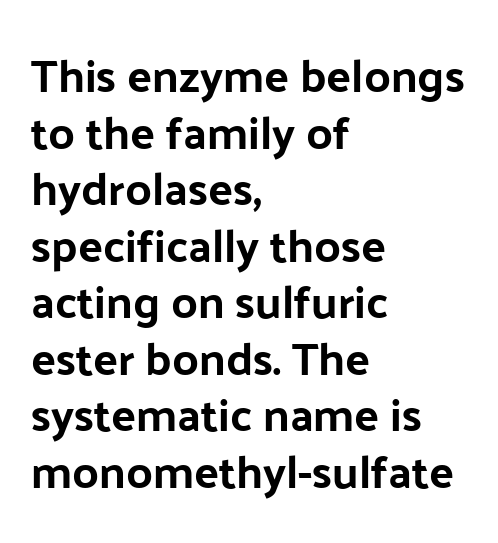
The image shows 46 px sans-serif type, upright; set left-aligned, line spacing 1.23x, normal letter spacing, not underlined; low stroke contrast and a medium x-height.
